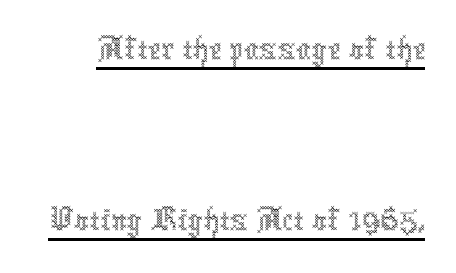
{"italic": "no", "bold": "no", "weight": "thin", "width": "condensed", "x_height": "medium", "monospaced": "no", "underline": "yes", "line_spacing": "loose", "line_spacing_ratio": 2.31, "letter_spacing": "normal", "letter_spacing_em": 0.0, "glyph_px": 74}
